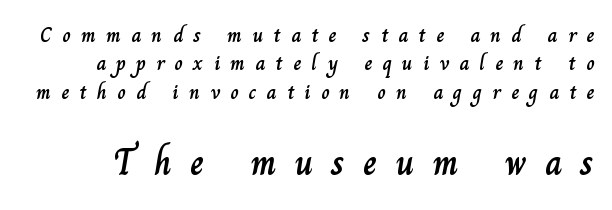
The image shows 37 px text type; set normal line spacing (1.35x), unusually wide letter spacing (+0.49 em), not underlined; the second (bottom) block is 1.76x larger; low stroke contrast and a small x-height.
